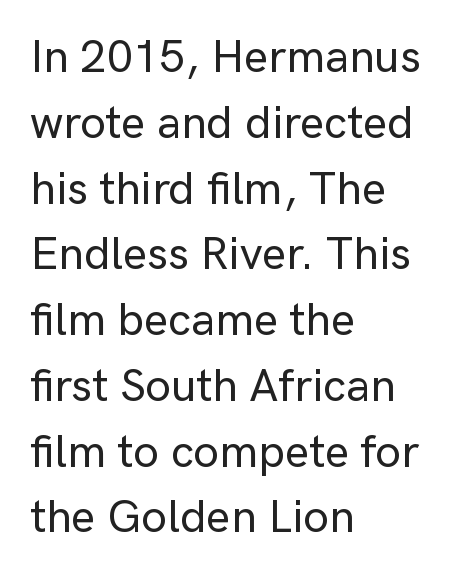
The image shows 46 px sans-serif type, upright; set left-aligned, normal line spacing (1.43x), normal letter spacing, not underlined; low stroke contrast and a medium x-height.
